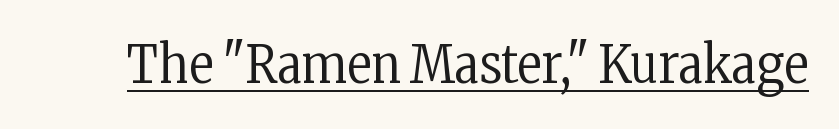
Q: Is the text bold? A: No.
Q: Is the text italic (slanted)? A: No, it is upright.
Q: Is the typeface a serif or a sans-serif typeface? A: Serif.
Q: Is the text underlined? A: Yes.
Q: Is the spacing between letters normal or unusually wide? A: Normal.
Q: Width (condensed, normal, or wide)? A: Condensed.
Q: Stroke contrast? A: Low.
Q: x-height? A: Medium.
Q: Monospaced? A: No.
